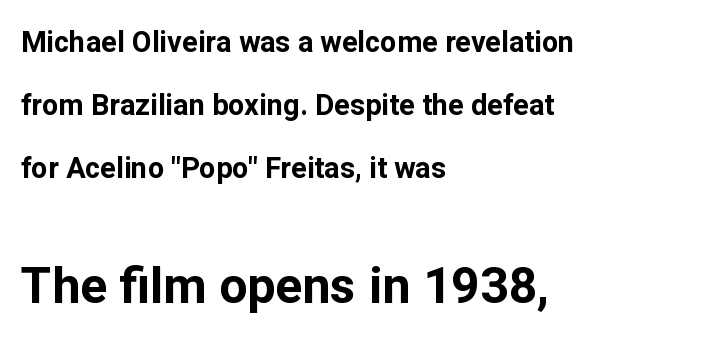
Its strokes are broad and dark, the hallmark of bold type. Any mark beneath the type? The region is blank. Compared with typical body copy, the letter spacing here is the same. A roman cut, with each character standing at attention.
